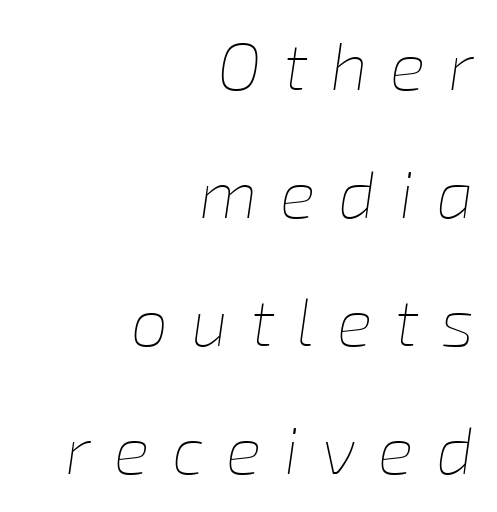
Q: Is the text bold? A: No.
Q: Is the text italic (slanted)? A: Yes, it leans right by about 8 degrees.
Q: Is the text underlined? A: No.
Q: How is the paragraph aligned? A: Right-aligned.
Q: Is the spacing between letters normal or unusually wide? A: Unusually wide.
Q: Is the spacing between lines tight, normal or loose? A: Loose.
Q: Width (condensed, normal, or wide)? A: Normal.
Q: Stroke contrast? A: Low.
Q: x-height? A: Medium.
Q: Monospaced? A: No.
